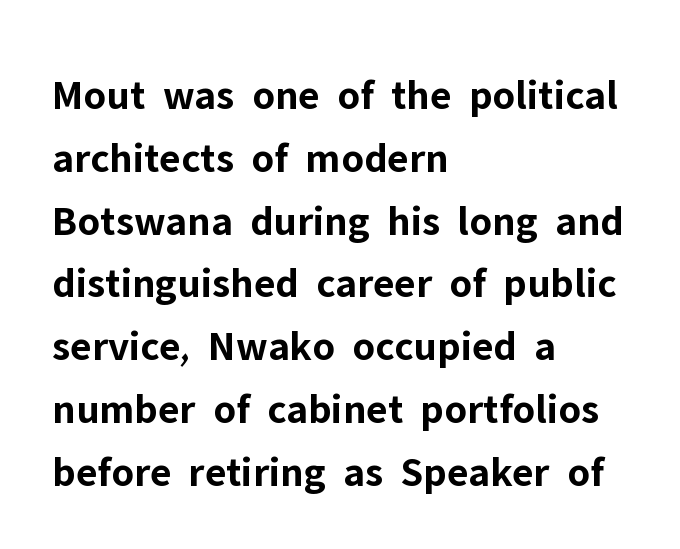
The image shows 43 px bold sans-serif type, upright; set left-aligned, normal line spacing (1.46x), normal letter spacing, not underlined; low stroke contrast and a medium x-height.
